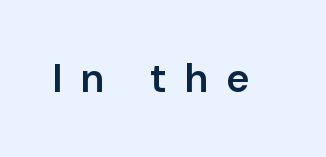
{"serif": "no", "italic": "no", "bold": "semi", "weight": "semibold", "width": "normal", "stroke_contrast": "low", "x_height": "medium", "monospaced": "no", "underline": "no", "letter_spacing": "wide", "letter_spacing_em": 0.44, "glyph_px": 40}
